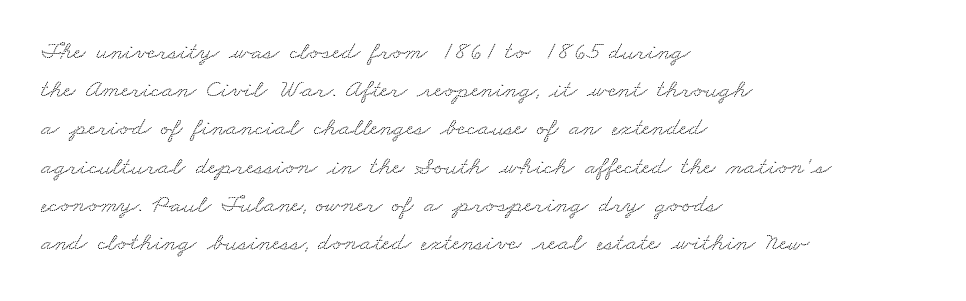
Q: Is the text underlined? A: No.
Q: How is the paragraph aligned? A: Left-aligned.
Q: Is the spacing between letters normal or unusually wide? A: Normal.
Q: Is the spacing between lines tight, normal or loose? A: Normal.
